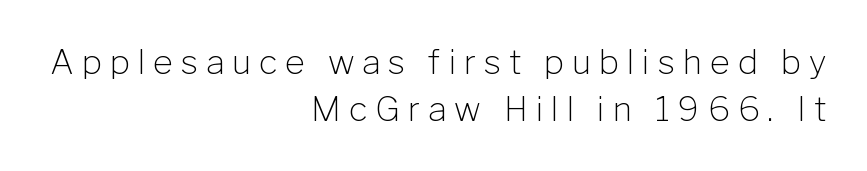
Q: Is the text bold? A: No.
Q: Is the text italic (slanted)? A: No, it is upright.
Q: Is the typeface a serif or a sans-serif typeface? A: Sans-serif.
Q: Is the text underlined? A: No.
Q: How is the paragraph aligned? A: Right-aligned.
Q: Is the spacing between letters normal or unusually wide? A: Unusually wide.
Q: Is the spacing between lines tight, normal or loose? A: Normal.
Q: Width (condensed, normal, or wide)? A: Normal.
Q: Stroke contrast? A: Low.
Q: x-height? A: Medium.
Q: Monospaced? A: No.
